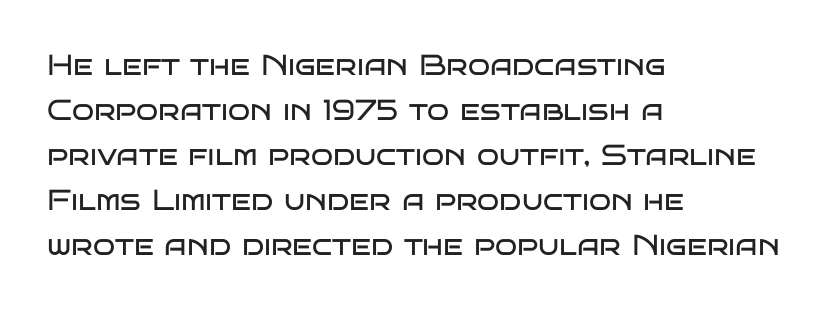
{"serif": "no", "italic": "no", "bold": "no", "weight": "regular", "width": "wide", "stroke_contrast": "low", "x_height": "large", "monospaced": "no", "underline": "no", "align": "left", "line_spacing": "normal", "line_spacing_ratio": 1.55, "letter_spacing": "normal", "letter_spacing_em": 0.0, "glyph_px": 29}
